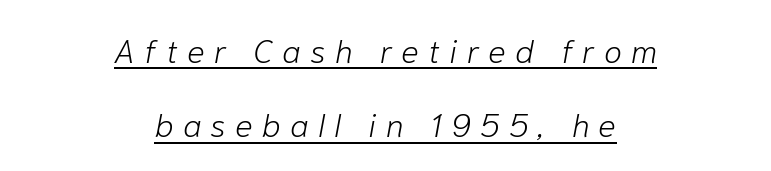
{"italic": "yes", "lean": "right", "slant_degrees": 10, "bold": "no", "weight": "light", "width": "normal", "stroke_contrast": "low", "x_height": "medium", "monospaced": "no", "underline": "yes", "align": "center", "line_spacing": "loose", "line_spacing_ratio": 2.25, "letter_spacing": "wide", "letter_spacing_em": 0.28, "glyph_px": 33}
